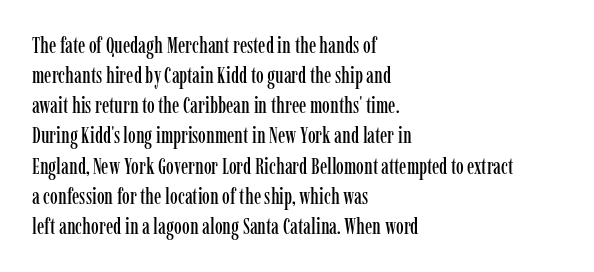
The lettering stays uniformly vertical, giving the passage a roman look. The text block is weighted toward the left margin, trailing off unevenly rightward. A typesetter would call this zero additional tracking. Evenly set lines give the paragraph a standard silhouette.
